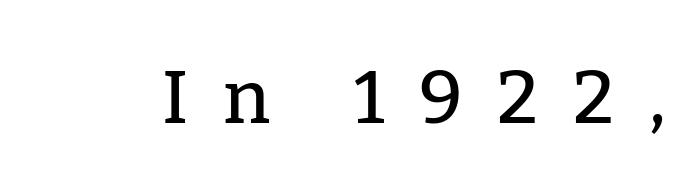
Note the varied advance widths — an 'i' is clearly narrower than an 'm'. Is the letter spacing exaggerated? Yes — the characters are pushed far apart. Characters remain perfectly vertical along every line. Unmarked baselines from the first word to the last. Check where the strokes stop: tiny serifs finish them off.
